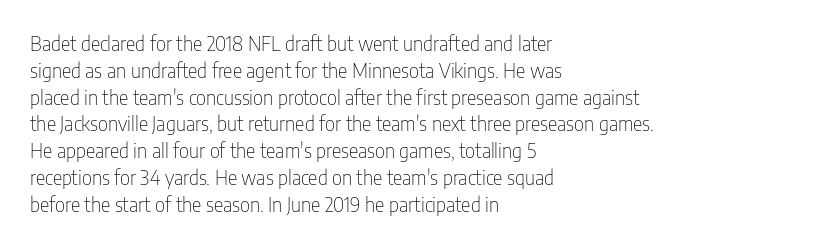
Q: Is the text bold? A: No.
Q: Is the text italic (slanted)? A: No, it is upright.
Q: Is the text underlined? A: No.
Q: How is the paragraph aligned? A: Left-aligned.
Q: Is the spacing between letters normal or unusually wide? A: Normal.
Q: Is the spacing between lines tight, normal or loose? A: Normal.
